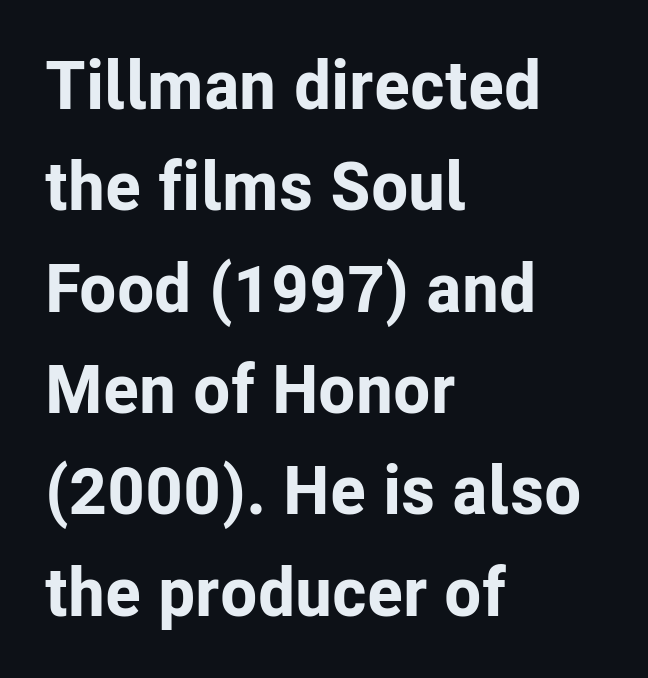
The image shows 68 px bold sans-serif type, upright; set left-aligned, normal line spacing (1.49x), normal letter spacing, not underlined; low stroke contrast and a medium x-height.
